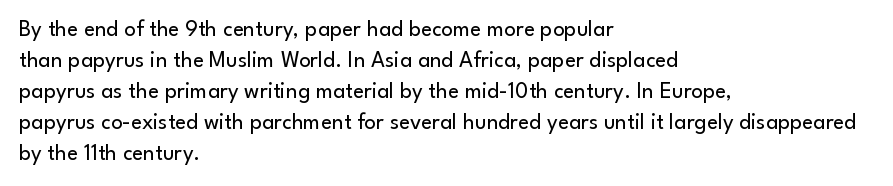
The image shows 23 px text type, upright; set left-aligned, normal line spacing (1.35x), normal letter spacing, not underlined.
